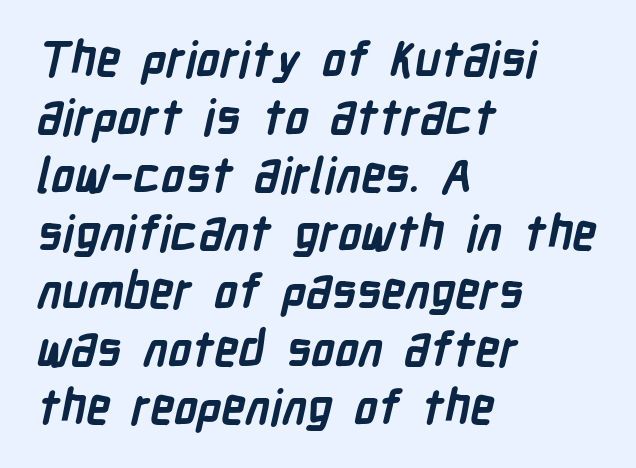
The image shows 48 px semibold, condensed sans-serif type; set left-aligned, line spacing 1.21x, normal letter spacing, not underlined; low stroke contrast and a medium x-height.
